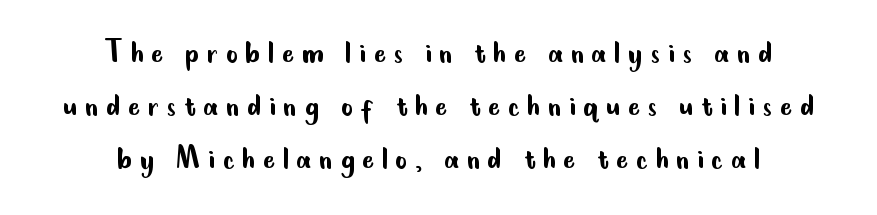
Q: Is the text bold? A: No.
Q: Is the text italic (slanted)? A: No, it is upright.
Q: Is the typeface a serif or a sans-serif typeface? A: Sans-serif.
Q: Is the text underlined? A: No.
Q: How is the paragraph aligned? A: Centered.
Q: Is the spacing between letters normal or unusually wide? A: Unusually wide.
Q: Is the spacing between lines tight, normal or loose? A: Normal.
Q: Width (condensed, normal, or wide)? A: Condensed.
Q: Stroke contrast? A: Low.
Q: x-height? A: Small.
Q: Monospaced? A: No.
